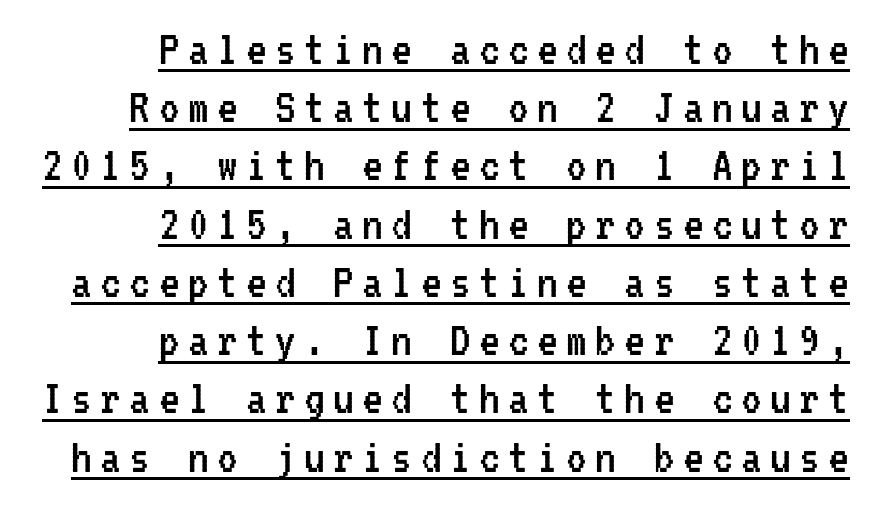
The image shows 52 px regular-weight, condensed sans-serif type, upright, monospaced; set right-aligned, tight line spacing (1.12x), underlined; low stroke contrast and a medium x-height.
